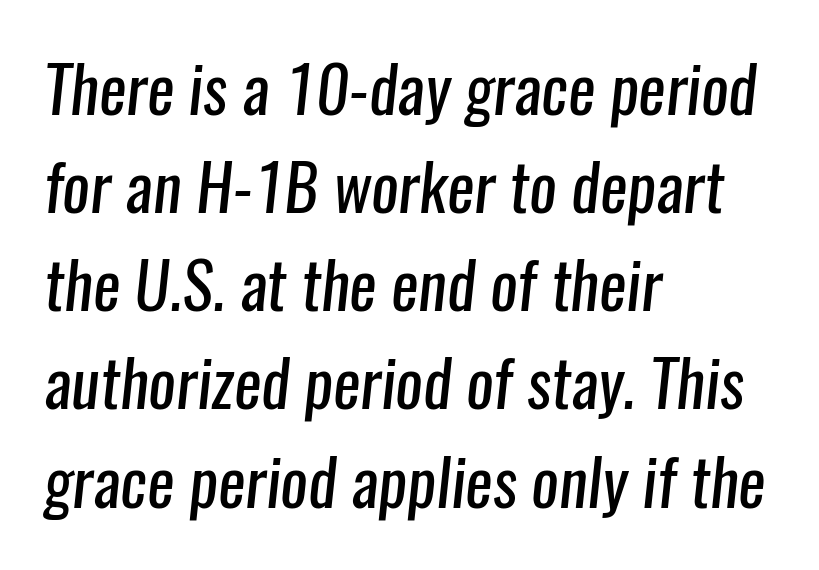
The image shows 65 px regular-weight, condensed sans-serif type; set left-aligned, normal line spacing (1.51x), normal letter spacing, not underlined; low stroke contrast and a medium x-height.
